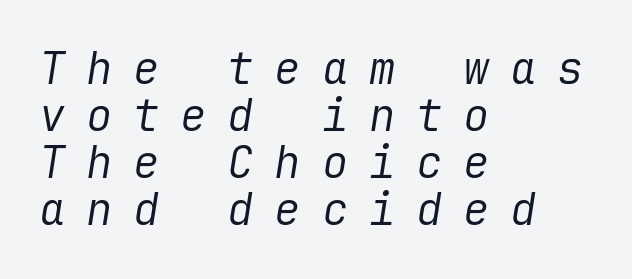
Q: Is the text bold? A: No.
Q: Is the text italic (slanted)? A: Yes, it leans right by about 9 degrees.
Q: Is the text underlined? A: No.
Q: How is the paragraph aligned? A: Left-aligned.
Q: Is the spacing between letters normal or unusually wide? A: Unusually wide.
Q: Is the spacing between lines tight, normal or loose? A: Tight.
Q: Width (condensed, normal, or wide)? A: Normal.
Q: Stroke contrast? A: Low.
Q: x-height? A: Medium.
